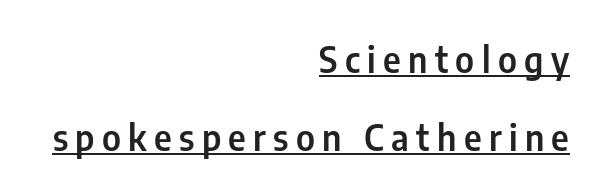
The image shows 35 px condensed sans-serif type, upright; set right-aligned, loose line spacing (2.23x), unusually wide letter spacing (+0.21 em), underlined; low stroke contrast and a medium x-height.
